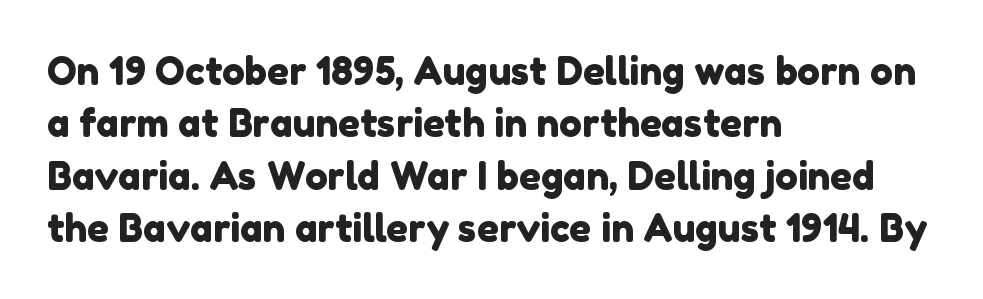
Serifs: no, the terminals of the letterforms are clean. Summary of vertical rhythm: regular, with standard interline spacing. Here the designer chose a conventional face with non-uniform glyph widths. A clean baseline with only descenders dipping below it.
